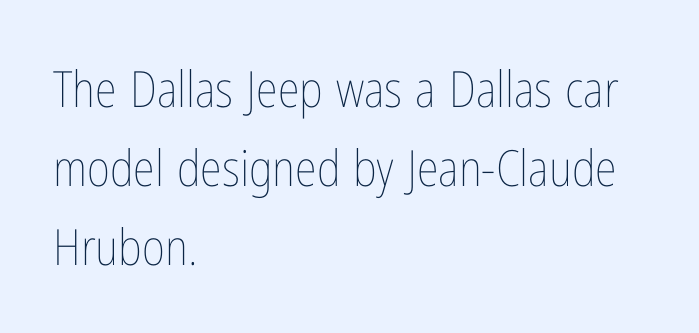
Q: Is the text bold? A: No.
Q: Is the text italic (slanted)? A: No, it is upright.
Q: Is the text underlined? A: No.
Q: How is the paragraph aligned? A: Left-aligned.
Q: Is the spacing between letters normal or unusually wide? A: Normal.
Q: Is the spacing between lines tight, normal or loose? A: Normal.
Q: Width (condensed, normal, or wide)? A: Condensed.
Q: Stroke contrast? A: Low.
Q: x-height? A: Medium.
Q: Monospaced? A: No.
